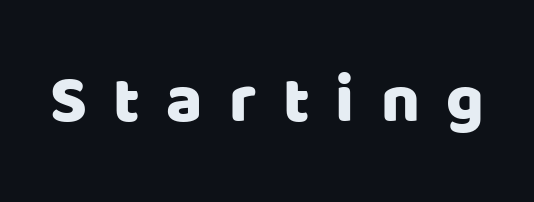
{"serif": "no", "italic": "no", "width": "normal", "stroke_contrast": "low", "x_height": "large", "monospaced": "no", "underline": "no", "letter_spacing": "wide", "letter_spacing_em": 0.39, "glyph_px": 67}
